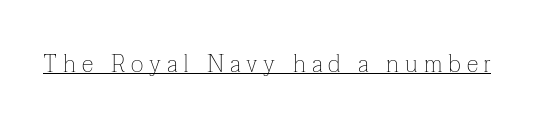
Q: Is the text bold? A: No.
Q: Is the text italic (slanted)? A: No, it is upright.
Q: Is the text underlined? A: Yes.
Q: Is the spacing between letters normal or unusually wide? A: Unusually wide.
